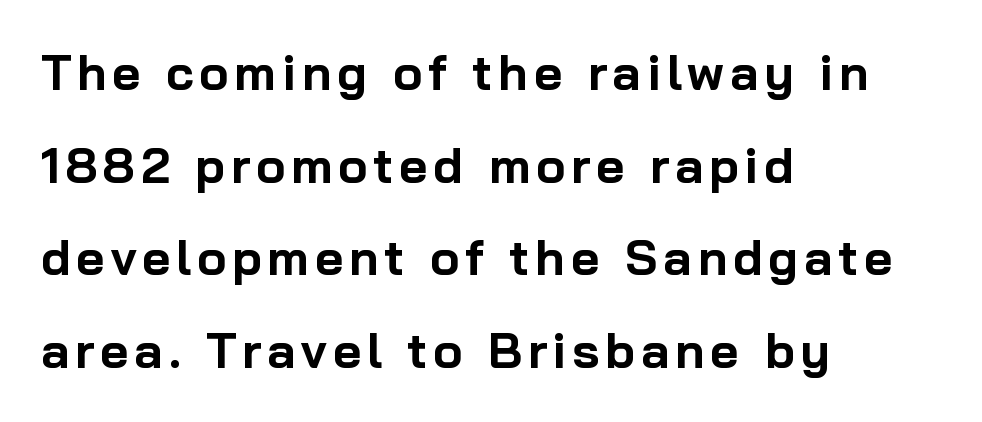
All the whitespace from short lines collects on the right. Posture: vertical. The characters display no serif detailing; their extremities are plain. The space directly below the letters is spotless. The passage shown is typed in a proportional face where columns would drift. Heavy-handed strokes throughout: this text is bold.
